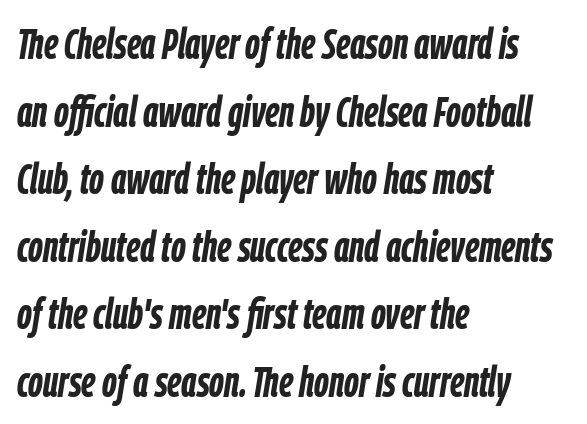
Rule under the text: the space is simply empty. Leading matches the norm, producing a regular column. Yep, that's italic — everything's leaning. This sample has the flowing, uneven cadence of proportional lettering. Is the block centered? No — it sits flush against the left margin.
